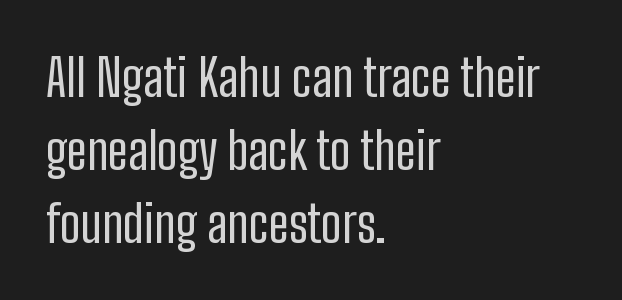
{"serif": "no", "italic": "no", "bold": "no", "weight": "regular", "width": "condensed", "stroke_contrast": "low", "x_height": "medium", "monospaced": "no", "underline": "no", "align": "left", "line_spacing": "normal", "line_spacing_ratio": 1.43, "letter_spacing": "normal", "letter_spacing_em": 0.0, "glyph_px": 51}
